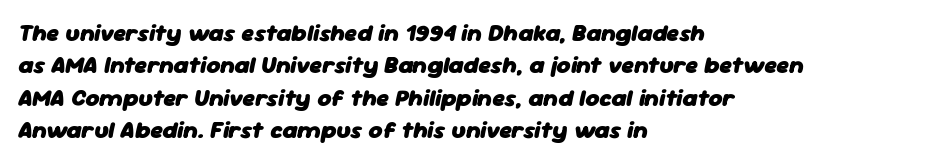
Q: Is the text bold? A: Yes.
Q: Is the text italic (slanted)? A: Yes, it leans right by about 11 degrees.
Q: Is the text underlined? A: No.
Q: How is the paragraph aligned? A: Left-aligned.
Q: Is the spacing between letters normal or unusually wide? A: Normal.
Q: Is the spacing between lines tight, normal or loose? A: Normal.
